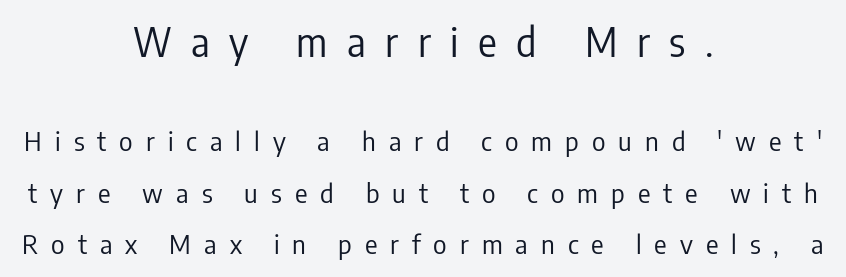
The image shows 39 px regular-weight, condensed sans-serif type, upright; set centered, loose line spacing (1.98x), unusually wide letter spacing (+0.5 em), not underlined; the first (top) block is 1.5x larger; low stroke contrast and a medium x-height.
